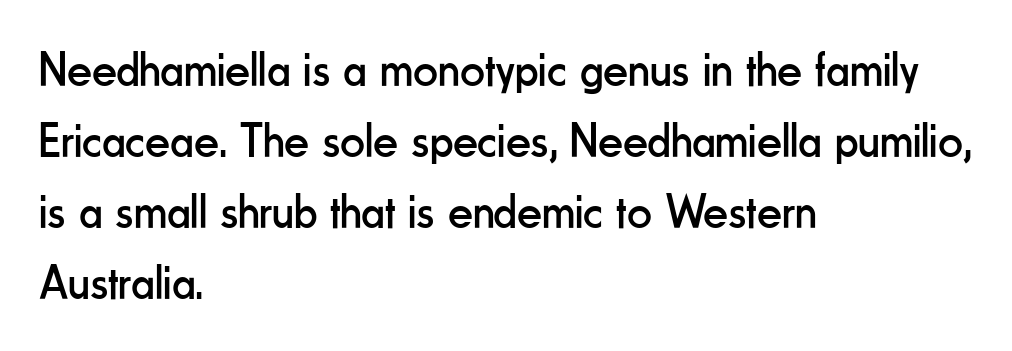
Leading: standard. The letters sit at their default tracking, neither squeezed nor spread. Honestly, there is no underline to notice here at all. Think standard paragraph weight, or any step lighter than that. This sample uses an upright cut, with every glyph sitting square on the baseline. The face used here is a sans, in the tradition of grotesques and geometrics.
